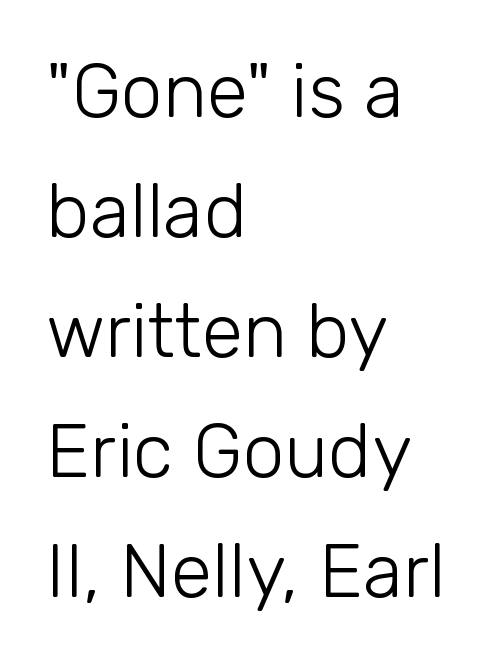
Q: Is the text bold? A: No.
Q: Is the text italic (slanted)? A: No, it is upright.
Q: Is the typeface a serif or a sans-serif typeface? A: Sans-serif.
Q: Is the text underlined? A: No.
Q: How is the paragraph aligned? A: Left-aligned.
Q: Is the spacing between letters normal or unusually wide? A: Normal.
Q: Is the spacing between lines tight, normal or loose? A: Normal.
Q: Width (condensed, normal, or wide)? A: Normal.
Q: Stroke contrast? A: Low.
Q: x-height? A: Medium.
Q: Monospaced? A: No.
